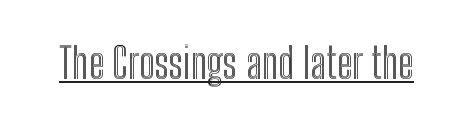
Here the designer chose a conventional face with non-uniform glyph widths. Nope, not italic — everything's standing straight. Underline: present. This sample uses plain, unmodified letter spacing.
